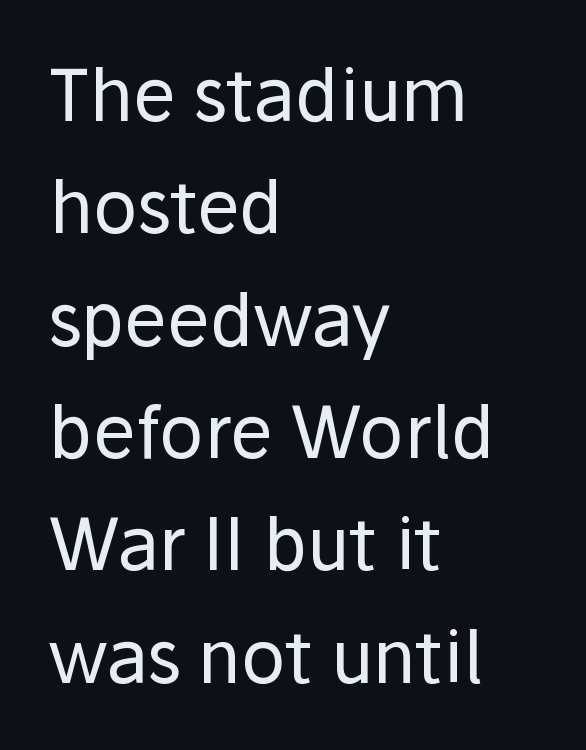
A typesetter would call this proportional, since set widths differ per character. Check the space under the baseline: it is left empty. Glyph-to-glyph distance matches everyday printed text. Reading down the block, your eye returns to a fixed left position each line. Quick note: interline space is typical.
